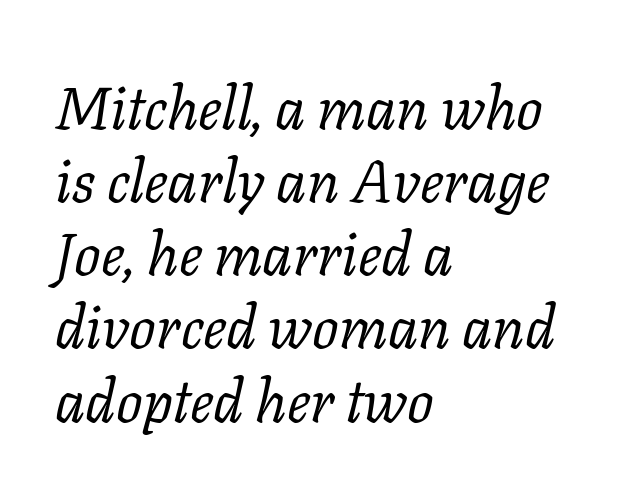
The image shows 59 px regular-weight serif type, italic (leaning right); set left-aligned, line spacing 1.24x, normal letter spacing, not underlined; low stroke contrast and a medium x-height.
